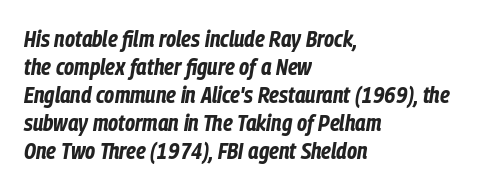
{"italic": "yes", "lean": "right", "slant_degrees": 9, "bold": "yes", "underline": "no", "align": "left", "line_spacing_ratio": 1.22, "letter_spacing": "normal", "letter_spacing_em": 0.0, "glyph_px": 23}
